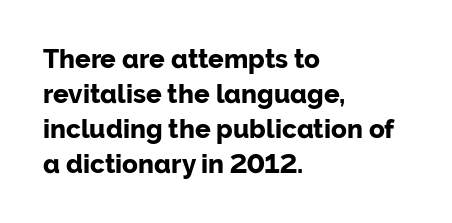
Q: Is the text bold? A: Yes.
Q: Is the text italic (slanted)? A: No, it is upright.
Q: Is the text underlined? A: No.
Q: How is the paragraph aligned? A: Left-aligned.
Q: Is the spacing between letters normal or unusually wide? A: Normal.
Q: Is the spacing between lines tight, normal or loose? A: Normal.
